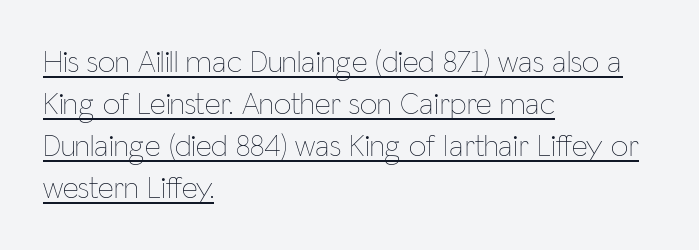
Does the copy run flush right? No — it runs flush left. What stands out about the letter spacing? Nothing — it is the standard amount. This is the regular roman posture of the typeface. The passage shown is typed in a proportional face where columns would drift. Quick note: underline on. Weight: in the light-to-regular range.
